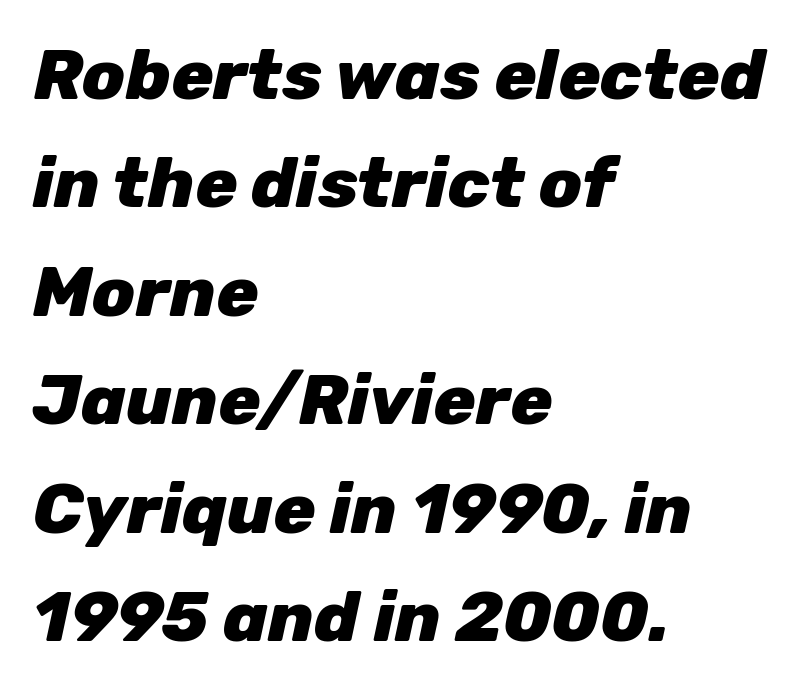
The image shows 70 px heavy type, italic (leaning right); set left-aligned, normal line spacing (1.55x), normal letter spacing, not underlined; low stroke contrast and a medium x-height.
